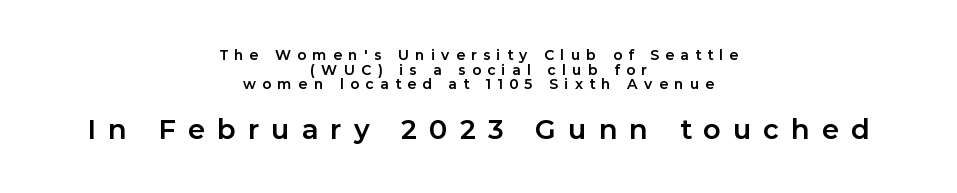
The image shows 27 px bold type, upright; set centered, tight line spacing (1.05x), unusually wide letter spacing (+0.45 em), not underlined; the second (bottom) block is 1.93x larger.
